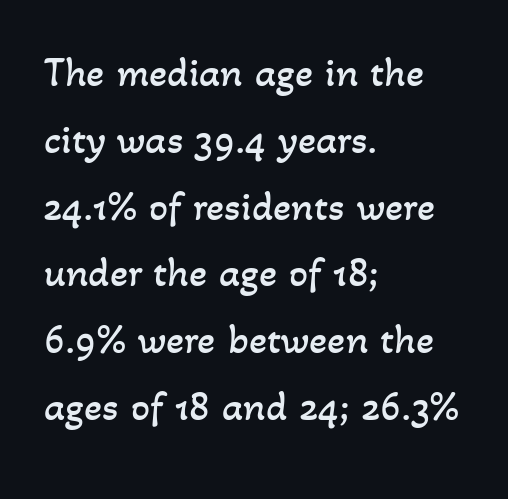
{"bold": "no", "weight": "regular", "width": "normal", "stroke_contrast": "low", "x_height": "small", "monospaced": "no", "underline": "no", "align": "left", "line_spacing": "normal", "line_spacing_ratio": 1.59, "letter_spacing": "normal", "letter_spacing_em": 0.0, "glyph_px": 42}
